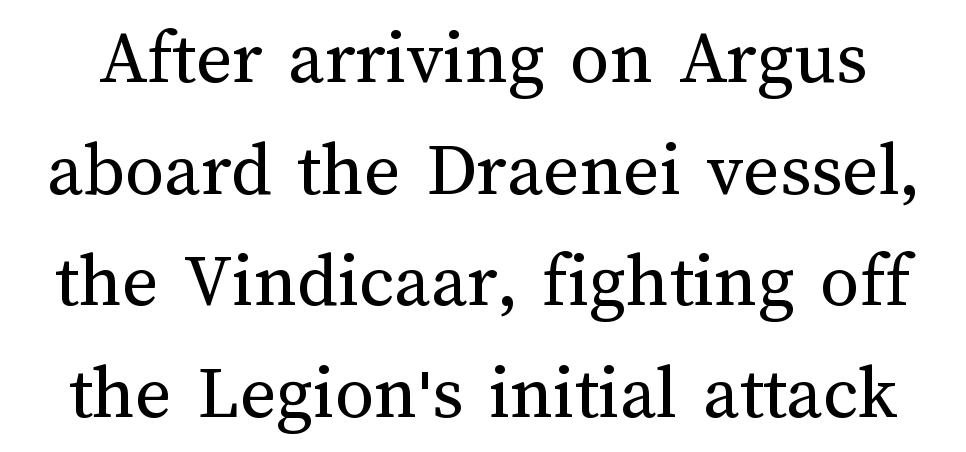
{"italic": "no", "bold": "no", "weight": "regular", "width": "normal", "stroke_contrast": "medium", "x_height": "medium", "monospaced": "no", "underline": "no", "line_spacing": "normal", "line_spacing_ratio": 1.43, "letter_spacing": "normal", "letter_spacing_em": 0.0, "glyph_px": 78}
